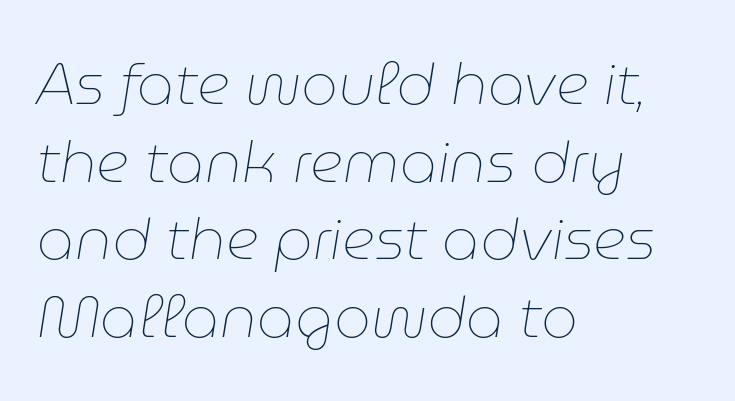
Q: Is the text bold? A: No.
Q: Is the text italic (slanted)? A: Yes, it leans right by about 9 degrees.
Q: Is the text underlined? A: No.
Q: How is the paragraph aligned? A: Left-aligned.
Q: Is the spacing between letters normal or unusually wide? A: Normal.
Q: Is the spacing between lines tight, normal or loose? A: Normal.
Q: Width (condensed, normal, or wide)? A: Normal.
Q: Stroke contrast? A: Low.
Q: x-height? A: Medium.
Q: Monospaced? A: No.
